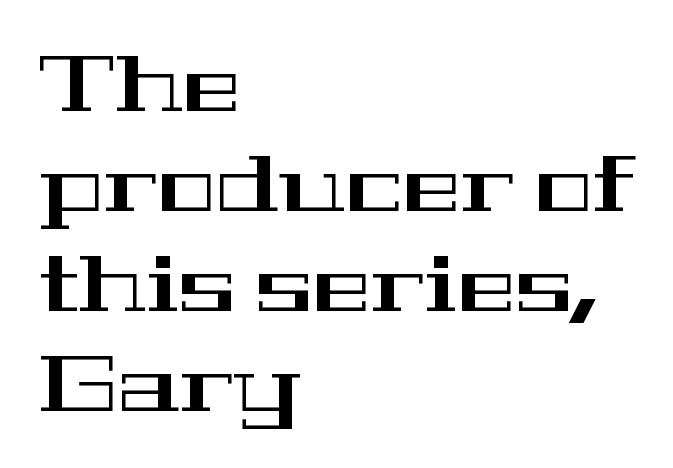
Q: Is the text italic (slanted)? A: No, it is upright.
Q: Is the typeface a serif or a sans-serif typeface? A: Serif.
Q: Is the text underlined? A: No.
Q: How is the paragraph aligned? A: Left-aligned.
Q: Is the spacing between letters normal or unusually wide? A: Normal.
Q: Is the spacing between lines tight, normal or loose? A: Normal.
Q: Width (condensed, normal, or wide)? A: Wide.
Q: Stroke contrast? A: High.
Q: x-height? A: Medium.
Q: Monospaced? A: No.
